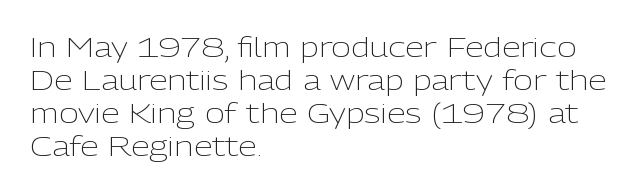
{"italic": "no", "bold": "no", "underline": "no", "align": "left", "line_spacing_ratio": 1.22, "letter_spacing": "normal", "letter_spacing_em": 0.0, "glyph_px": 27}
